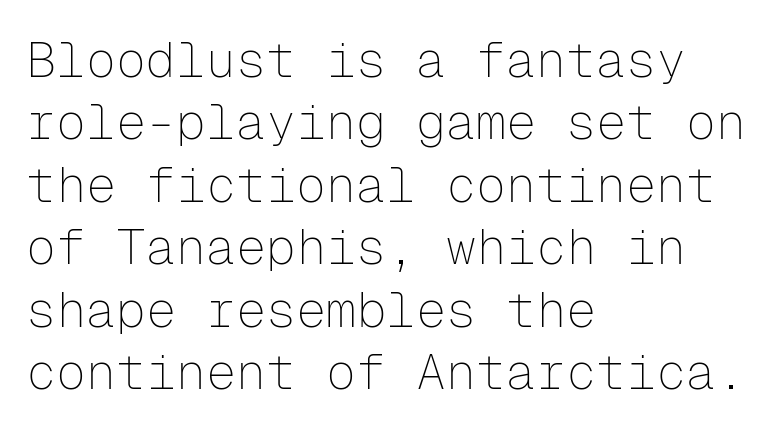
The image shows 50 px thin sans-serif type, upright, monospaced; set left-aligned, normal line spacing (1.25x), normal letter spacing, not underlined; low stroke contrast and a medium x-height.
